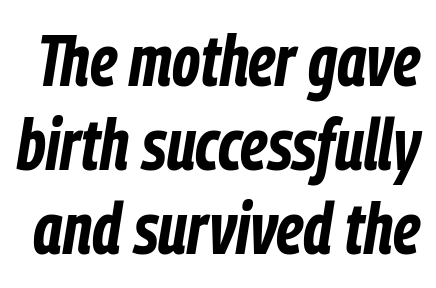
Style check: oblique. Spacing verdict: proportional, widths tailored to each character. Each row of text sits above clean, open space. Observe the ordinary spacing: letters are neighbours, not strangers. Every letter is thick-stroked: bold, no question.
